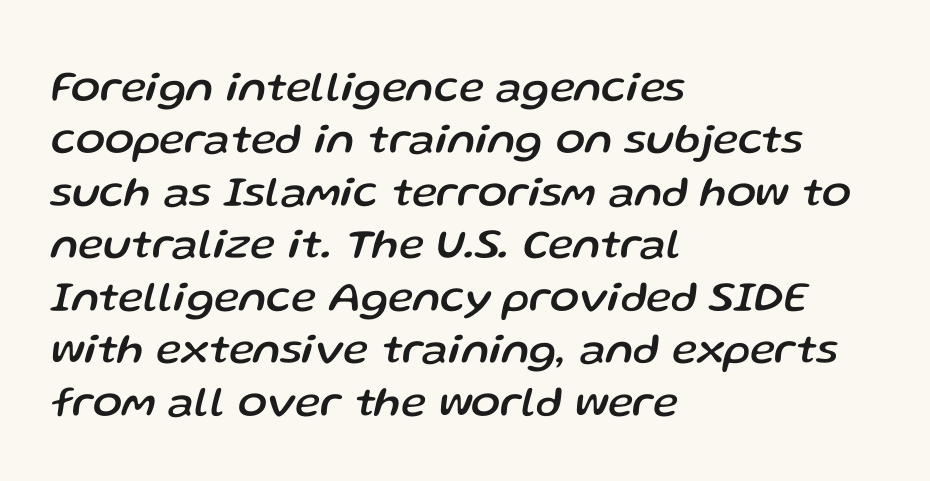
Spacing between characters is what you'd get straight out of the box. This is oblique type, the kind used for emphasis or titles. The passage shown is typed in a proportional face where columns would drift. The glyphs are unaccompanied by any horizontal stroke below them.
